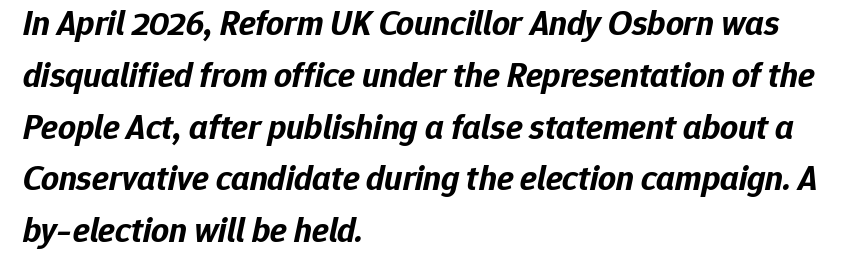
Q: Is the text bold? A: Yes.
Q: Is the text italic (slanted)? A: Yes, it leans right by about 12 degrees.
Q: Is the text underlined? A: No.
Q: How is the paragraph aligned? A: Left-aligned.
Q: Is the spacing between letters normal or unusually wide? A: Normal.
Q: Is the spacing between lines tight, normal or loose? A: Normal.
Q: Width (condensed, normal, or wide)? A: Normal.
Q: Stroke contrast? A: Low.
Q: x-height? A: Medium.
Q: Monospaced? A: No.
